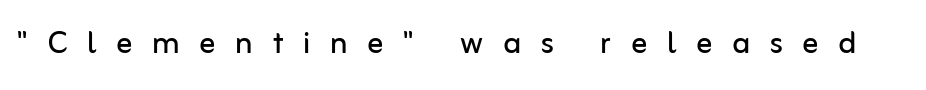
Q: Is the text bold? A: No.
Q: Is the text italic (slanted)? A: No, it is upright.
Q: Is the typeface a serif or a sans-serif typeface? A: Sans-serif.
Q: Is the text underlined? A: No.
Q: Is the spacing between letters normal or unusually wide? A: Unusually wide.
Q: Width (condensed, normal, or wide)? A: Normal.
Q: Stroke contrast? A: Low.
Q: x-height? A: Medium.
Q: Monospaced? A: No.
